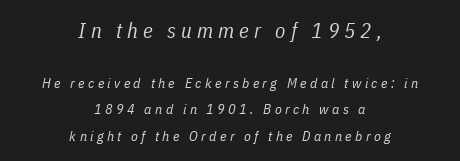
{"italic": "yes", "lean": "right", "slant_degrees": 11, "bold": "no", "underline": "no", "align": "center", "line_spacing": "loose", "line_spacing_ratio": 1.9, "letter_spacing": "wide", "letter_spacing_em": 0.24, "larger_block": "first", "size_ratio": 1.5, "glyph_px": 21}
